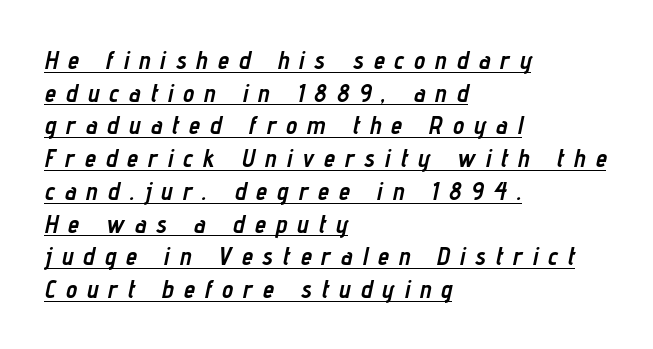
Q: Is the text bold? A: Yes.
Q: Is the text italic (slanted)? A: Yes, it leans right by about 12 degrees.
Q: Is the text underlined? A: Yes.
Q: How is the paragraph aligned? A: Left-aligned.
Q: Is the spacing between letters normal or unusually wide? A: Unusually wide.
Q: Is the spacing between lines tight, normal or loose? A: Normal.
